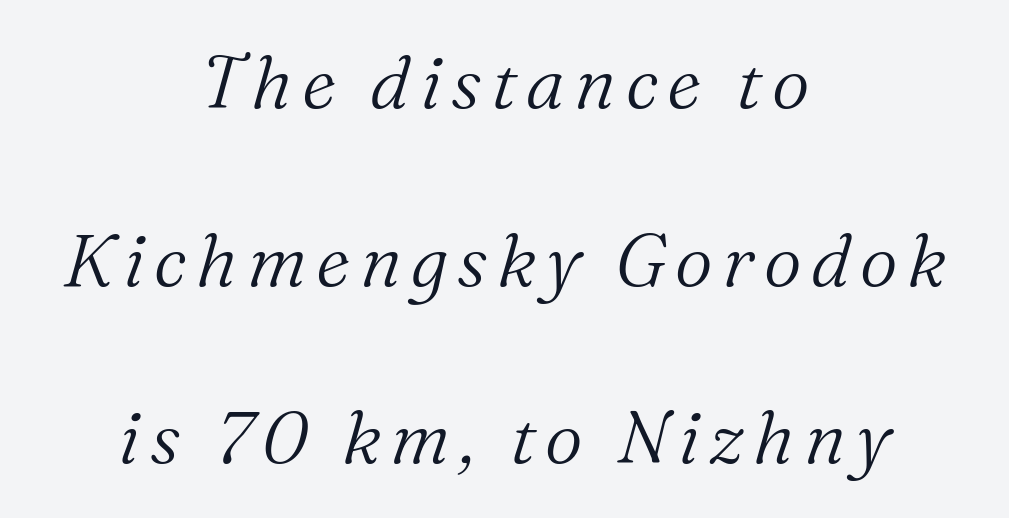
Q: Is the text bold? A: No.
Q: Is the text italic (slanted)? A: Yes, it leans right by about 16 degrees.
Q: Is the typeface a serif or a sans-serif typeface? A: Serif.
Q: Is the text underlined? A: No.
Q: How is the paragraph aligned? A: Centered.
Q: Is the spacing between lines tight, normal or loose? A: Loose.
Q: Width (condensed, normal, or wide)? A: Normal.
Q: Stroke contrast? A: Medium.
Q: x-height? A: Medium.
Q: Monospaced? A: No.
